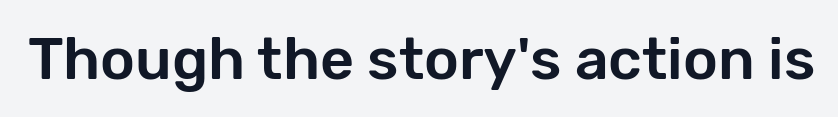
Q: Is the text italic (slanted)? A: No, it is upright.
Q: Is the typeface a serif or a sans-serif typeface? A: Sans-serif.
Q: Is the text underlined? A: No.
Q: Is the spacing between letters normal or unusually wide? A: Normal.
Q: Width (condensed, normal, or wide)? A: Normal.
Q: Stroke contrast? A: Low.
Q: x-height? A: Medium.
Q: Monospaced? A: No.
